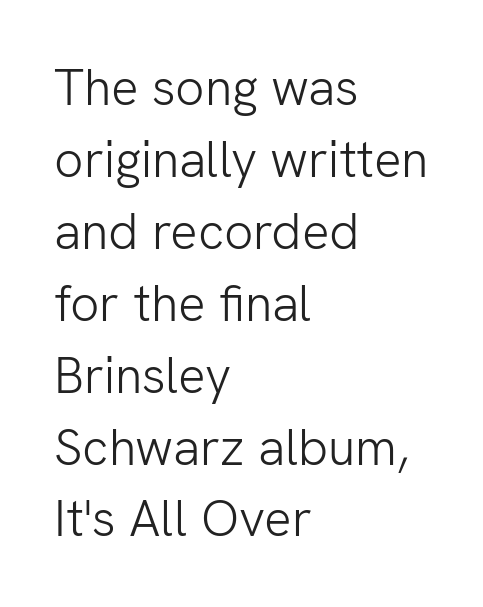
{"serif": "no", "italic": "no", "bold": "no", "weight": "light", "width": "normal", "stroke_contrast": "low", "x_height": "medium", "monospaced": "no", "underline": "no", "align": "left", "line_spacing": "normal", "line_spacing_ratio": 1.41, "letter_spacing": "normal", "letter_spacing_em": 0.0, "glyph_px": 51}
